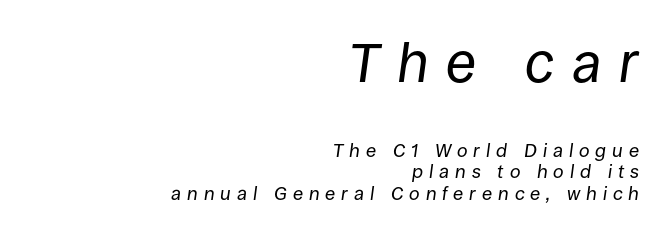
{"italic": "yes", "lean": "right", "slant_degrees": 8, "bold": "no", "weight": "regular", "width": "normal", "stroke_contrast": "low", "x_height": "large", "monospaced": "no", "underline": "no", "align": "right", "line_spacing": "tight", "line_spacing_ratio": 1.14, "letter_spacing": "wide", "letter_spacing_em": 0.31, "larger_block": "first", "size_ratio": 2.95, "glyph_px": 56}
